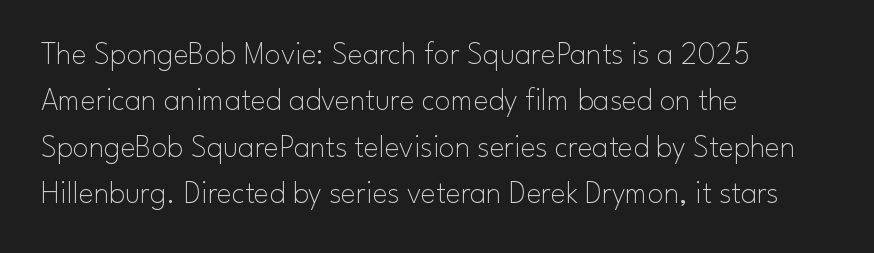
These lines are composed in type without serifs. Is the stroke heavy? The answer is a plain regular-or-lighter. Does the copy run flush right? No — it runs flush left. Letter spacing: default.
